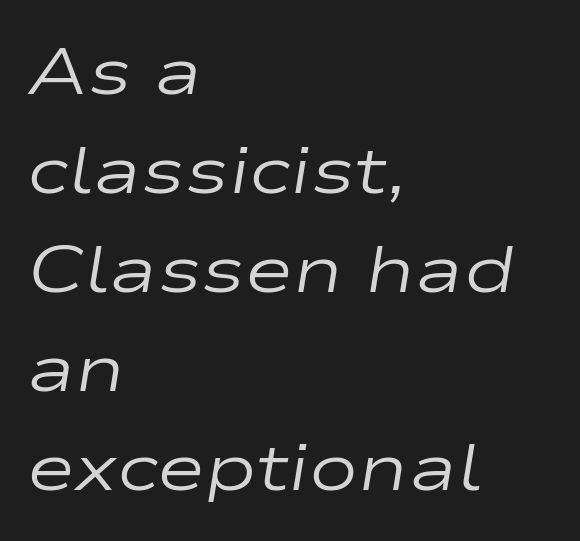
{"italic": "yes", "lean": "right", "slant_degrees": 9, "bold": "no", "weight": "regular", "width": "wide", "stroke_contrast": "low", "x_height": "medium", "monospaced": "no", "underline": "no", "align": "left", "line_spacing": "normal", "line_spacing_ratio": 1.5, "letter_spacing": "normal", "letter_spacing_em": 0.0, "glyph_px": 66}
